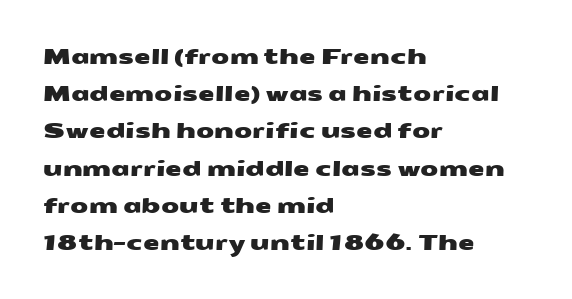
Anything drawn beneath the words? Only blank space. The gaps between neighbouring characters are ordinary and unremarkable. A classic flush-left, rag-right setting is used for this passage.
